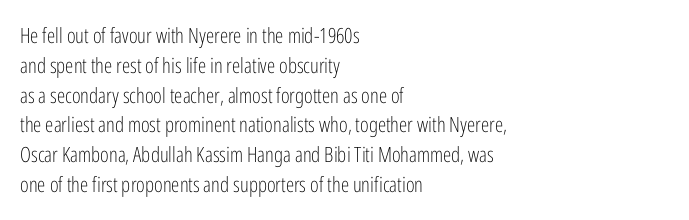
Q: Is the text bold? A: No.
Q: Is the text italic (slanted)? A: No, it is upright.
Q: Is the text underlined? A: No.
Q: How is the paragraph aligned? A: Left-aligned.
Q: Is the spacing between letters normal or unusually wide? A: Normal.
Q: Is the spacing between lines tight, normal or loose? A: Normal.
